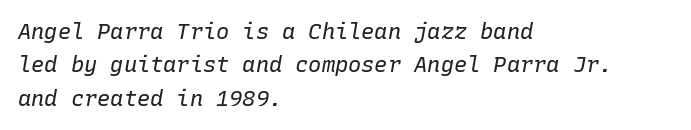
Q: Is the text bold? A: No.
Q: Is the text italic (slanted)? A: Yes, it leans right by about 10 degrees.
Q: Is the text underlined? A: No.
Q: How is the paragraph aligned? A: Left-aligned.
Q: Is the spacing between letters normal or unusually wide? A: Normal.
Q: Is the spacing between lines tight, normal or loose? A: Normal.
